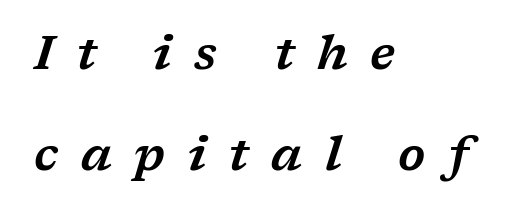
Q: Is the text italic (slanted)? A: Yes, it leans right by about 17 degrees.
Q: Is the typeface a serif or a sans-serif typeface? A: Serif.
Q: Is the text underlined? A: No.
Q: How is the paragraph aligned? A: Left-aligned.
Q: Is the spacing between letters normal or unusually wide? A: Unusually wide.
Q: Is the spacing between lines tight, normal or loose? A: Loose.
Q: Width (condensed, normal, or wide)? A: Wide.
Q: Stroke contrast? A: Low.
Q: x-height? A: Medium.
Q: Monospaced? A: No.
